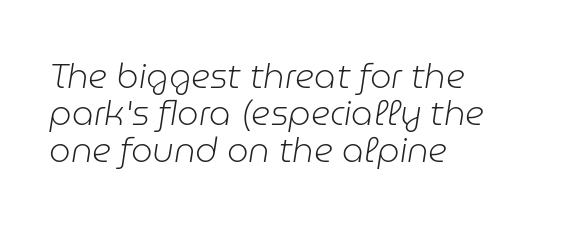
The image shows 34 px light type, italic (leaning right); set left-aligned, tight line spacing (1.09x), normal letter spacing, not underlined; low stroke contrast and a medium x-height.
